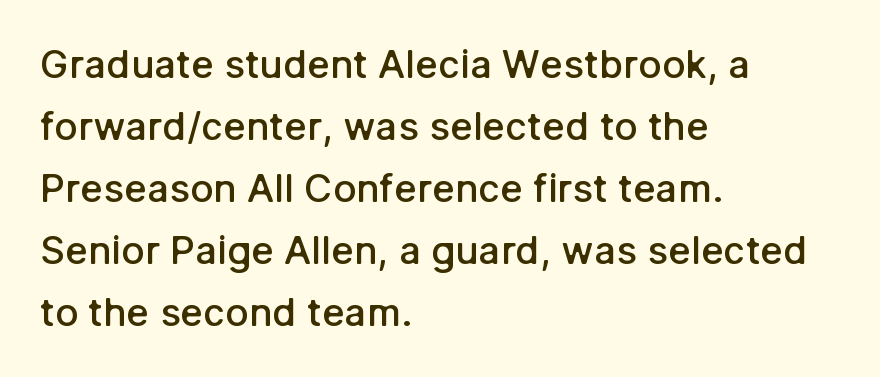
{"serif": "no", "italic": "no", "bold": "semi", "weight": "semibold", "width": "normal", "stroke_contrast": "low", "x_height": "medium", "monospaced": "no", "underline": "no", "align": "left", "line_spacing": "normal", "line_spacing_ratio": 1.59, "letter_spacing": "normal", "letter_spacing_em": 0.0, "glyph_px": 39}
